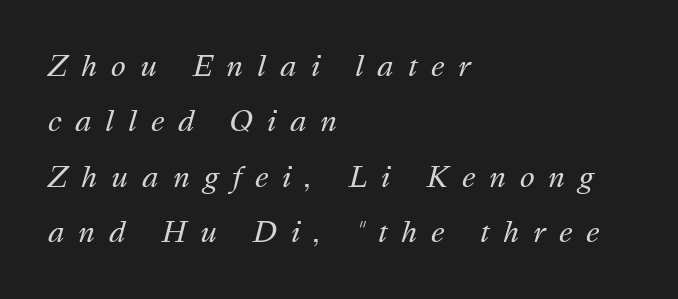
{"italic": "yes", "lean": "right", "slant_degrees": 16, "bold": "no", "weight": "regular", "width": "normal", "stroke_contrast": "medium", "x_height": "medium", "monospaced": "no", "underline": "no", "align": "left", "line_spacing": "loose", "line_spacing_ratio": 1.98, "letter_spacing": "wide", "letter_spacing_em": 0.49, "glyph_px": 28}
